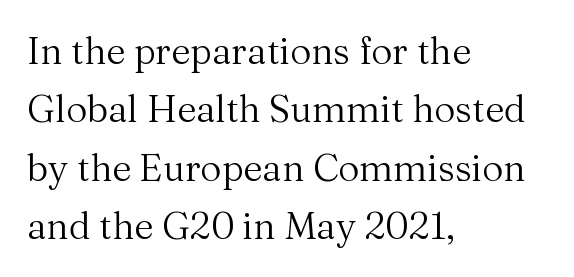
The image shows 37 px regular-weight serif type, upright; set left-aligned, normal line spacing (1.58x), normal letter spacing, not underlined; medium stroke contrast and a medium x-height.
